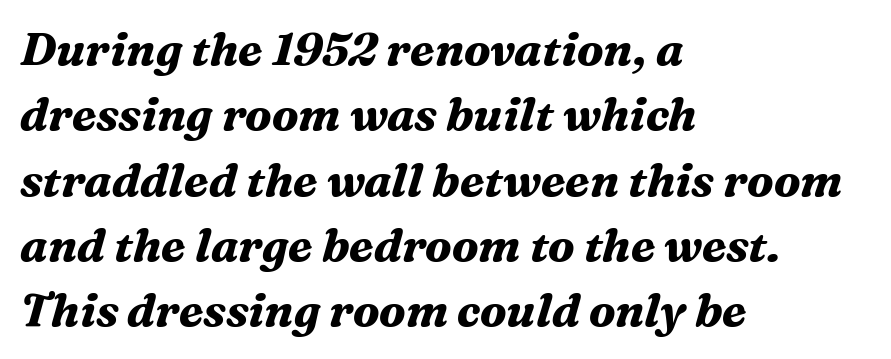
Q: Is the text bold? A: Yes.
Q: Is the text italic (slanted)? A: Yes, it leans right by about 16 degrees.
Q: Is the typeface a serif or a sans-serif typeface? A: Serif.
Q: Is the text underlined? A: No.
Q: How is the paragraph aligned? A: Left-aligned.
Q: Is the spacing between letters normal or unusually wide? A: Normal.
Q: Is the spacing between lines tight, normal or loose? A: Normal.
Q: Width (condensed, normal, or wide)? A: Normal.
Q: Stroke contrast? A: Medium.
Q: x-height? A: Medium.
Q: Monospaced? A: No.
